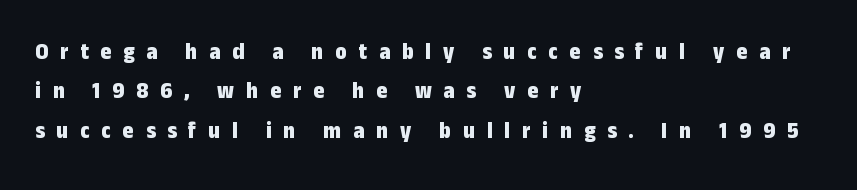
If you measured baseline to baseline, you'd find a middling distance. Bare-footed words on every line. Unlike italic type, these characters show no tilt at all. The sample has been set heavy, in full bold.
